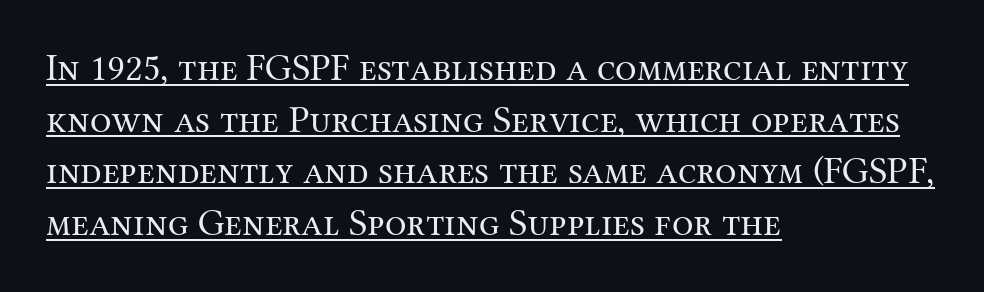
The image shows 38 px regular-weight serif type, upright; set left-aligned, normal line spacing (1.36x), normal letter spacing, underlined; medium stroke contrast and a medium x-height.
